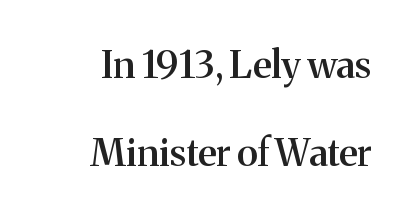
Q: Is the text bold? A: Semi-bold.
Q: Is the text italic (slanted)? A: No, it is upright.
Q: Is the typeface a serif or a sans-serif typeface? A: Serif.
Q: Is the text underlined? A: No.
Q: How is the paragraph aligned? A: Right-aligned.
Q: Is the spacing between letters normal or unusually wide? A: Normal.
Q: Is the spacing between lines tight, normal or loose? A: Loose.
Q: Width (condensed, normal, or wide)? A: Normal.
Q: Stroke contrast? A: Medium.
Q: x-height? A: Medium.
Q: Monospaced? A: No.
